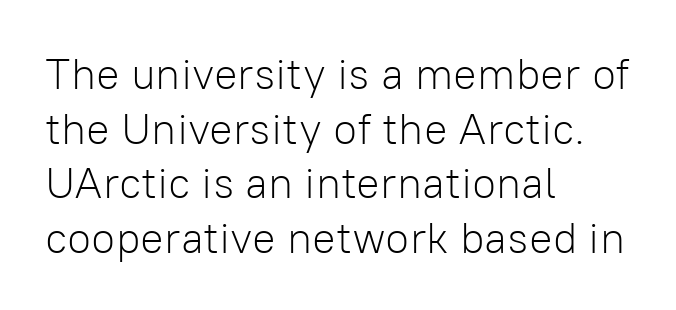
Tall strokes in this sample are plumb rather than angled. No chunkiness to these letters — they're not bold. Look at the tracking — it's just the regular setting, nothing added. Look at the bottom of the vertical strokes: they stop flat, with no serifs.
